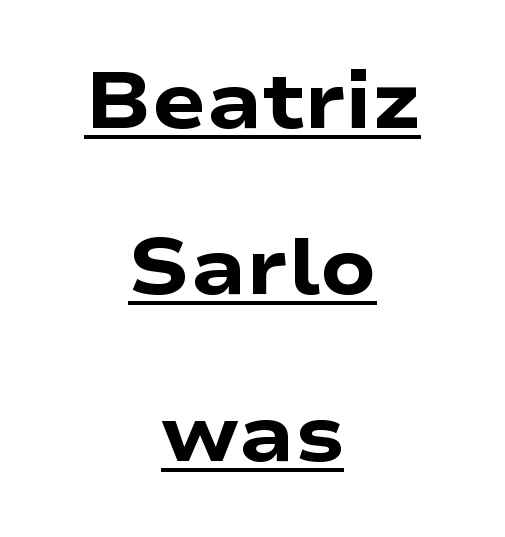
The image shows 80 px heavy, wide sans-serif type, upright; set centered, loose line spacing (2.08x), normal letter spacing, underlined; low stroke contrast and a medium x-height.
